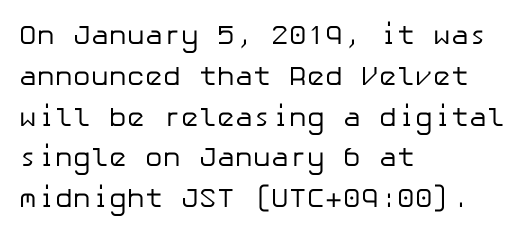
{"italic": "no", "bold": "no", "underline": "no", "align": "left", "line_spacing": "normal", "line_spacing_ratio": 1.51, "letter_spacing": "normal", "letter_spacing_em": 0.0, "glyph_px": 27}
